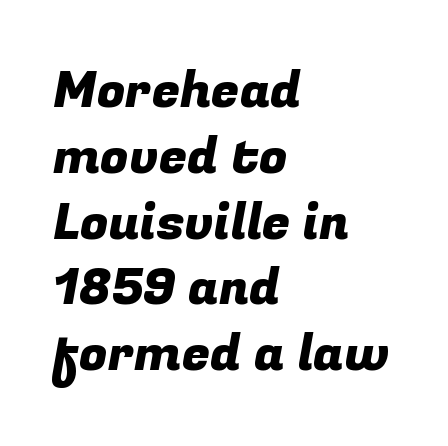
I'd call this a sans setting — the letters go barefoot. The passage is arranged the way most books set body copy — flush left. Looks like regular typesetting: each glyph gets only the width it needs. Check under the words: just untouched page.
